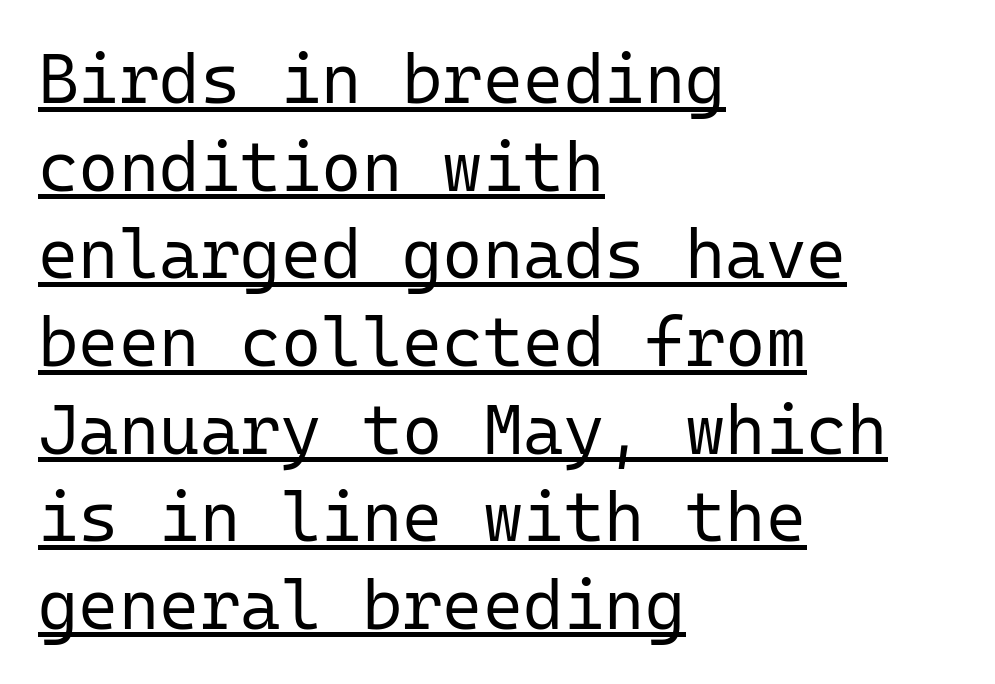
Q: Is the text bold? A: No.
Q: Is the text italic (slanted)? A: No, it is upright.
Q: Is the typeface a serif or a sans-serif typeface? A: Sans-serif.
Q: Is the text underlined? A: Yes.
Q: How is the paragraph aligned? A: Left-aligned.
Q: Is the spacing between letters normal or unusually wide? A: Normal.
Q: Is the spacing between lines tight, normal or loose? A: Normal.
Q: Width (condensed, normal, or wide)? A: Normal.
Q: Stroke contrast? A: Low.
Q: x-height? A: Medium.
Q: Monospaced? A: Yes.
